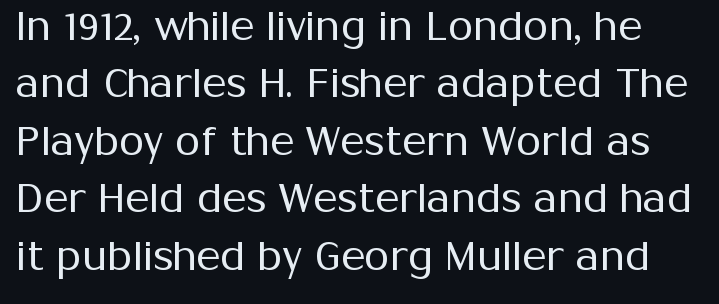
Q: Is the text bold? A: No.
Q: Is the text italic (slanted)? A: No, it is upright.
Q: Is the typeface a serif or a sans-serif typeface? A: Sans-serif.
Q: Is the text underlined? A: No.
Q: Is the spacing between letters normal or unusually wide? A: Normal.
Q: Is the spacing between lines tight, normal or loose? A: Normal.
Q: Width (condensed, normal, or wide)? A: Normal.
Q: Stroke contrast? A: Medium.
Q: x-height? A: Medium.
Q: Monospaced? A: No.
